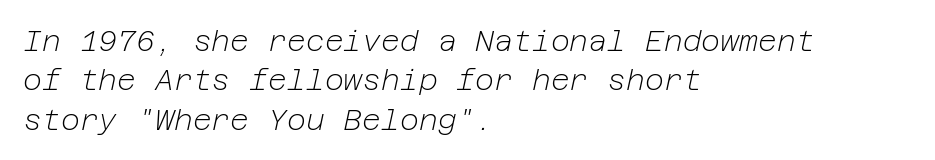
The face used here is rendered with its standard letterfit. Is the block centered? No — it sits flush against the left margin. No heavy texture on the line: the type isn't bold. A normal amount of white space separates one row of letters from the next. The whole block is typeset with a tilt. Has an underline been added? It has not.
